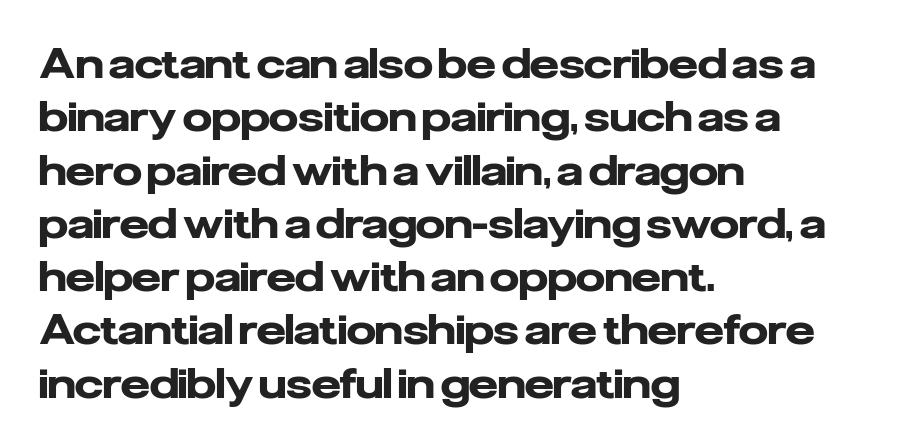
The image shows 41 px heavy sans-serif type, upright; set left-aligned, normal line spacing (1.3x), normal letter spacing, not underlined; low stroke contrast and a medium x-height.
